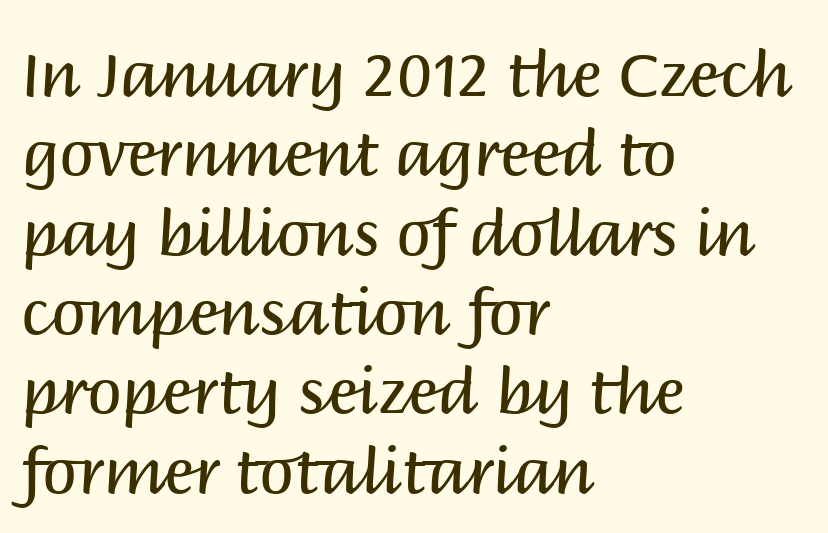
{"serif": "no", "bold": "no", "weight": "regular", "width": "normal", "stroke_contrast": "medium", "x_height": "large", "monospaced": "no", "underline": "no", "align": "left", "line_spacing": "normal", "line_spacing_ratio": 1.28, "letter_spacing": "normal", "letter_spacing_em": 0.0, "glyph_px": 62}
